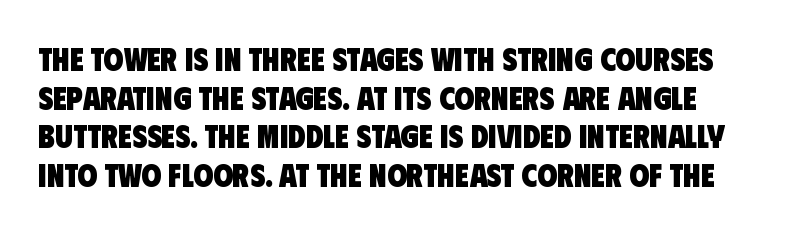
The image shows 32 px heavy, condensed sans-serif type; set line spacing 1.21x, normal letter spacing, not underlined; low stroke contrast and a large x-height.
